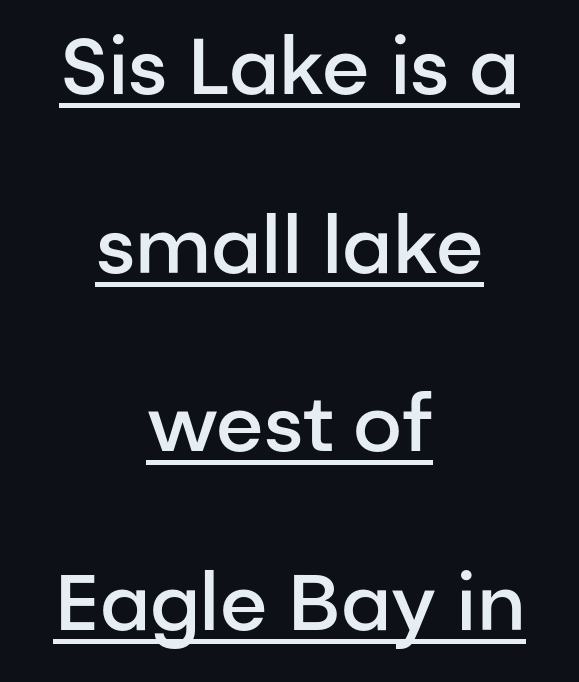
The image shows 79 px semibold sans-serif type, upright; set centered, loose line spacing (2.26x), normal letter spacing, underlined; low stroke contrast and a medium x-height.
